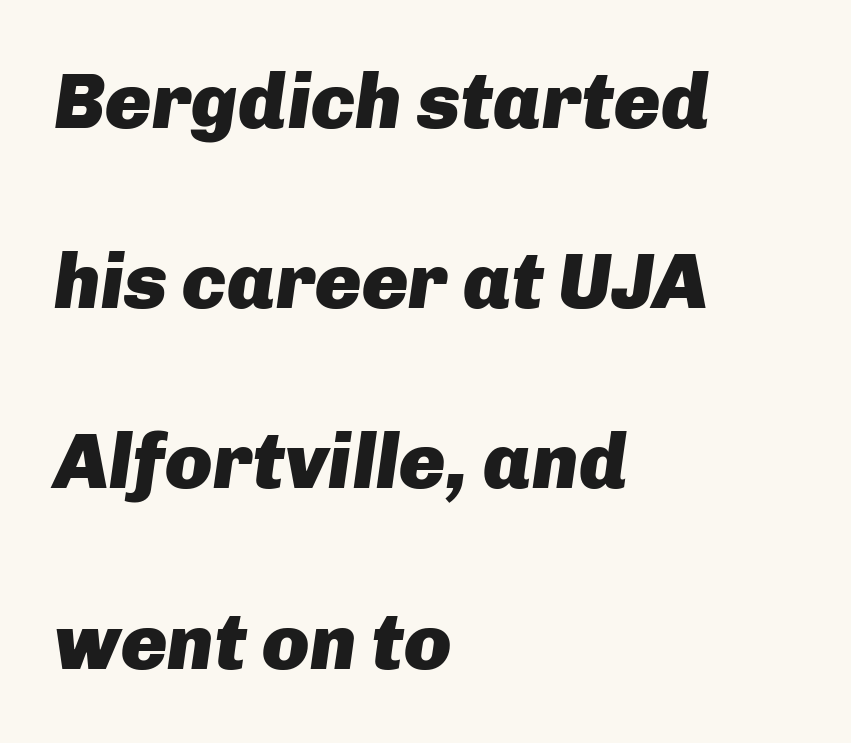
Caption: standard tracking, unaltered. Proportional: the letters do not fall into vertical columns. The face used here has a pronounced slope to its letters. Where is the straight margin? On the left.
